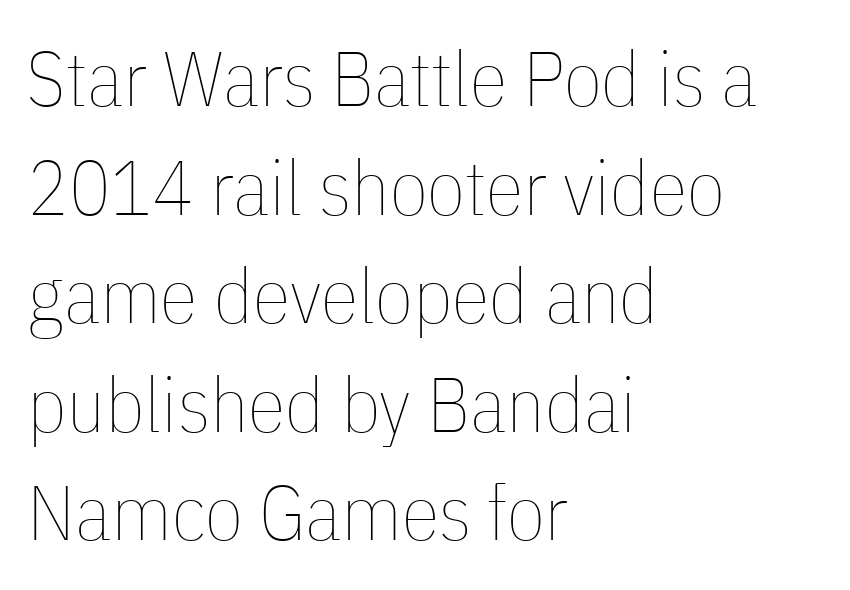
The image shows 77 px thin, condensed type, upright; set left-aligned, normal line spacing (1.41x), normal letter spacing, not underlined; low stroke contrast and a medium x-height.
